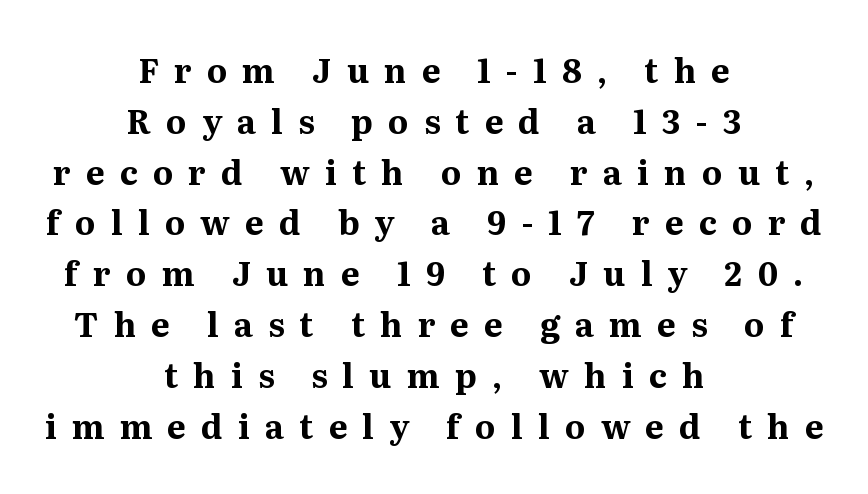
{"serif": "yes", "italic": "no", "bold": "yes", "weight": "bold", "width": "normal", "stroke_contrast": "medium", "x_height": "medium", "monospaced": "no", "underline": "no", "align": "center", "line_spacing": "normal", "line_spacing_ratio": 1.54, "letter_spacing": "wide", "letter_spacing_em": 0.46, "glyph_px": 33}
